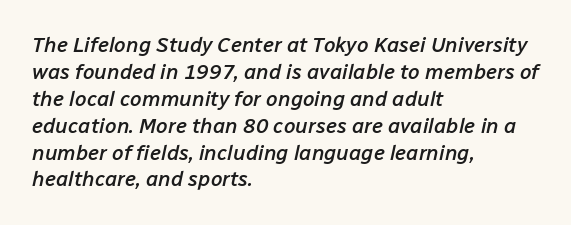
Q: Is the text bold? A: Semi-bold.
Q: Is the text italic (slanted)? A: Yes, it leans right by about 12 degrees.
Q: Is the text underlined? A: No.
Q: How is the paragraph aligned? A: Left-aligned.
Q: Is the spacing between letters normal or unusually wide? A: Normal.
Q: Is the spacing between lines tight, normal or loose? A: Normal.
